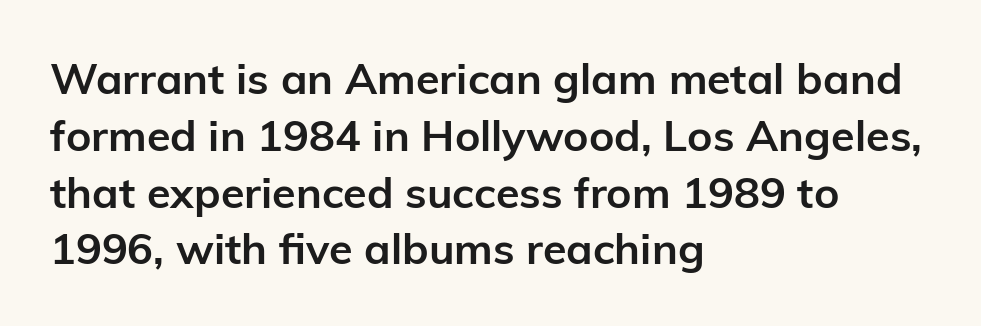
{"serif": "no", "italic": "no", "bold": "yes", "weight": "semibold", "width": "normal", "stroke_contrast": "low", "x_height": "medium", "monospaced": "no", "underline": "no", "align": "left", "line_spacing": "normal", "line_spacing_ratio": 1.32, "letter_spacing": "normal", "letter_spacing_em": 0.0, "glyph_px": 43}
